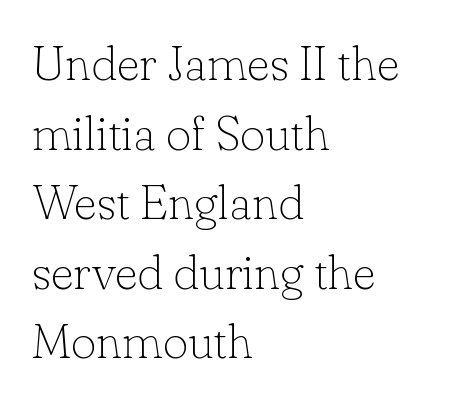
The glyphs in this specimen are seriffed. The lines are quadded left. Note the varied advance widths — an 'i' is clearly narrower than an 'm'. Counters stay open thanks to moderate or lighter strokes. The letterforms sit shoulder to shoulder at normal distance. Vertically, the passage feels balanced, rows spaced as you'd expect.
